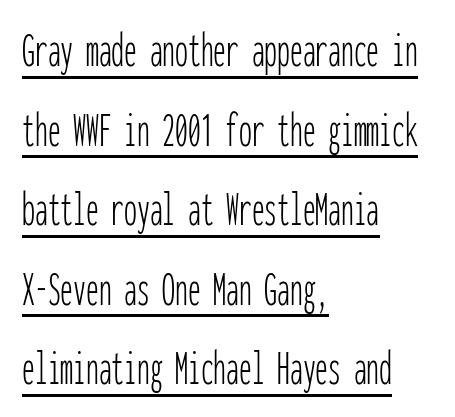
Q: Is the text bold? A: No.
Q: Is the text italic (slanted)? A: No, it is upright.
Q: Is the typeface a serif or a sans-serif typeface? A: Sans-serif.
Q: Is the text underlined? A: Yes.
Q: How is the paragraph aligned? A: Left-aligned.
Q: Is the spacing between letters normal or unusually wide? A: Normal.
Q: Is the spacing between lines tight, normal or loose? A: Normal.
Q: Width (condensed, normal, or wide)? A: Condensed.
Q: Stroke contrast? A: Low.
Q: x-height? A: Medium.
Q: Monospaced? A: Yes.
